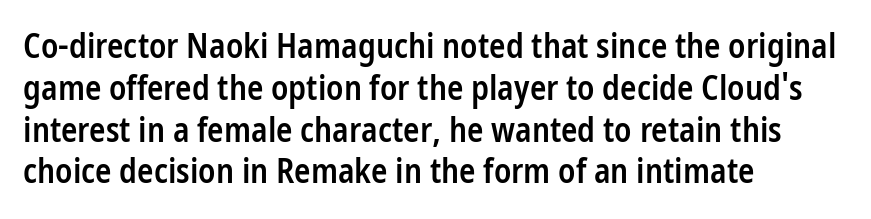
The image shows 34 px semibold, condensed sans-serif type, upright; set left-aligned, line spacing 1.23x, normal letter spacing, not underlined; low stroke contrast and a medium x-height.
